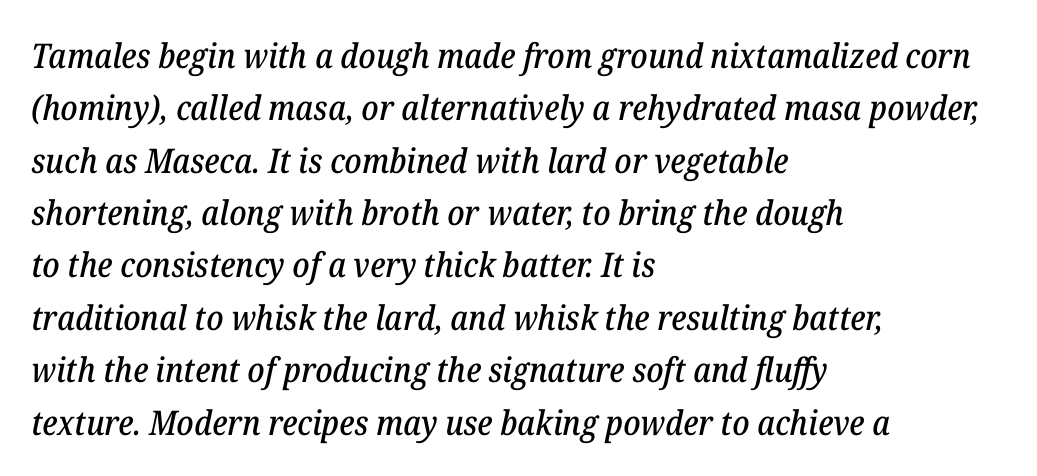
The image shows 34 px serif type, italic (leaning right); set left-aligned, normal line spacing (1.54x), normal letter spacing, not underlined; low stroke contrast and a medium x-height.
